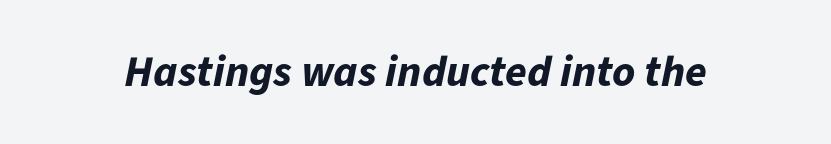
Any mark beneath the type? The region is blank. Designer's note — italics engaged. Characters follow at the spacing the type designer built in. The sample has been set heavy, in full bold.
